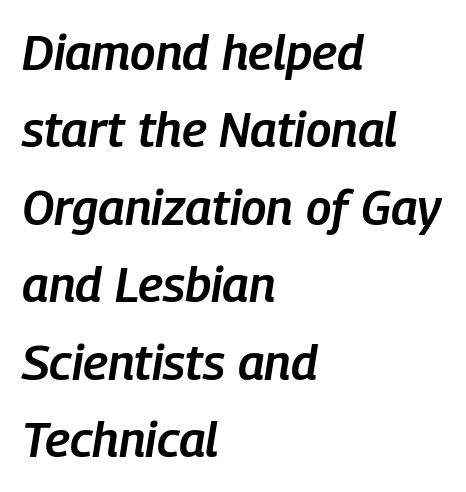
Q: Is the text bold? A: Semi-bold.
Q: Is the text italic (slanted)? A: Yes, it leans right by about 9 degrees.
Q: Is the text underlined? A: No.
Q: How is the paragraph aligned? A: Left-aligned.
Q: Is the spacing between letters normal or unusually wide? A: Normal.
Q: Is the spacing between lines tight, normal or loose? A: Normal.
Q: Width (condensed, normal, or wide)? A: Condensed.
Q: Stroke contrast? A: Low.
Q: x-height? A: Medium.
Q: Monospaced? A: No.
